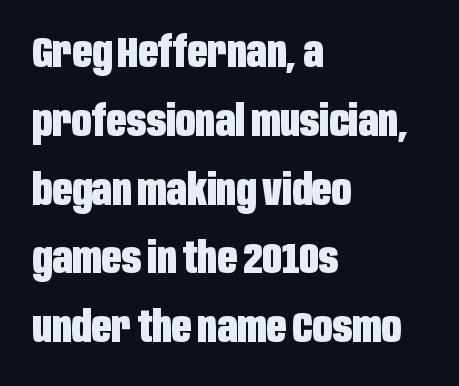
The rendering anchors every line to the left-hand side. You can tell from the bare stems that sans-serif type was used. Any mark beneath the type? The region is blank. The passage shown is typed in a proportional face where columns would drift.
